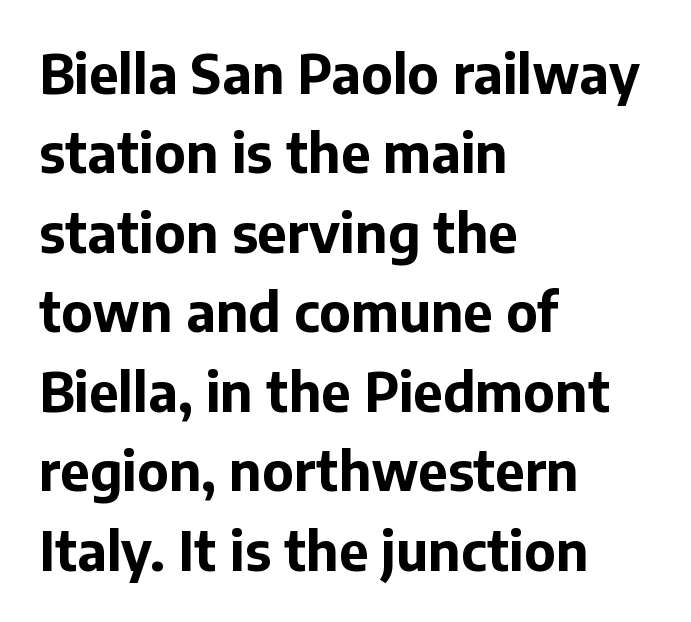
Q: Is the text bold? A: Yes.
Q: Is the text italic (slanted)? A: No, it is upright.
Q: Is the typeface a serif or a sans-serif typeface? A: Sans-serif.
Q: Is the text underlined? A: No.
Q: How is the paragraph aligned? A: Left-aligned.
Q: Is the spacing between letters normal or unusually wide? A: Normal.
Q: Is the spacing between lines tight, normal or loose? A: Normal.
Q: Width (condensed, normal, or wide)? A: Normal.
Q: Stroke contrast? A: Low.
Q: x-height? A: Medium.
Q: Monospaced? A: No.
